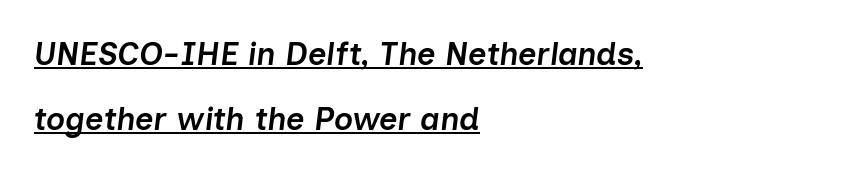
The image shows 32 px semibold type, italic (leaning right); set left-aligned, loose line spacing (2.03x), normal letter spacing, underlined; low stroke contrast and a medium x-height.
